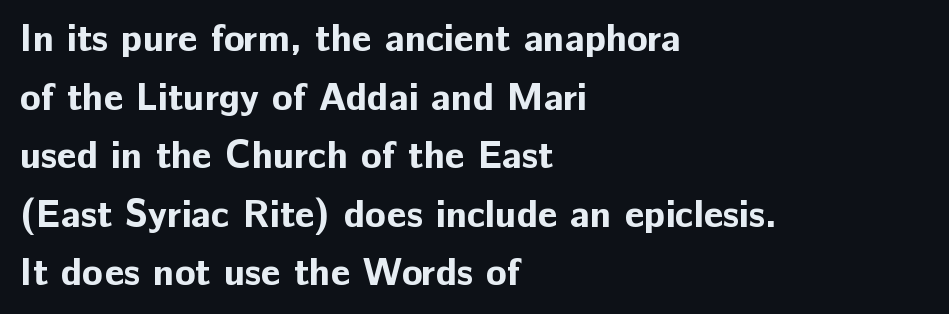
Q: Is the text bold? A: Yes.
Q: Is the text italic (slanted)? A: No, it is upright.
Q: Is the typeface a serif or a sans-serif typeface? A: Sans-serif.
Q: Is the text underlined? A: No.
Q: How is the paragraph aligned? A: Left-aligned.
Q: Is the spacing between letters normal or unusually wide? A: Normal.
Q: Is the spacing between lines tight, normal or loose? A: Normal.
Q: Width (condensed, normal, or wide)? A: Normal.
Q: Stroke contrast? A: Low.
Q: x-height? A: Medium.
Q: Monospaced? A: No.
